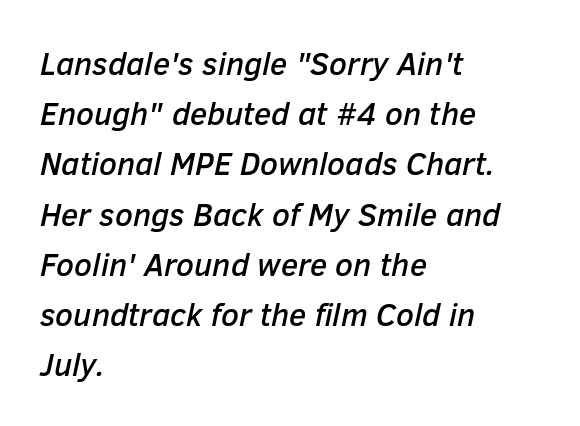
Characters follow at the spacing the type designer built in. This block has exactly the height ordinary leading produces. Here the designer chose a conventional face with non-uniform glyph widths. Compared with ordinary roman type, these characters are visibly tilted. The passage is arranged the way most books set body copy — flush left.
